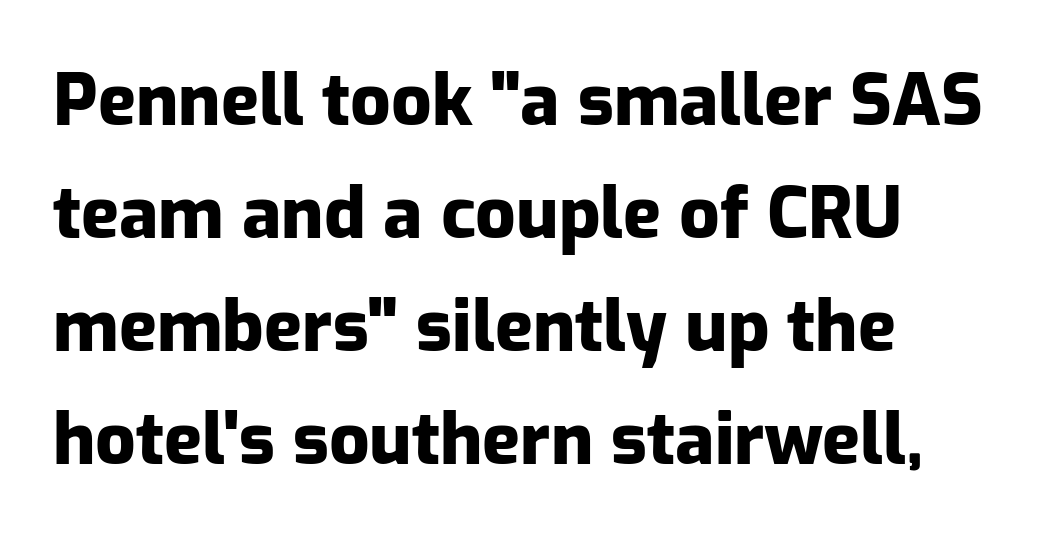
{"serif": "no", "italic": "no", "bold": "yes", "weight": "heavy", "width": "normal", "stroke_contrast": "low", "x_height": "medium", "monospaced": "no", "underline": "no", "line_spacing": "normal", "line_spacing_ratio": 1.59, "letter_spacing": "normal", "letter_spacing_em": 0.0, "glyph_px": 71}
